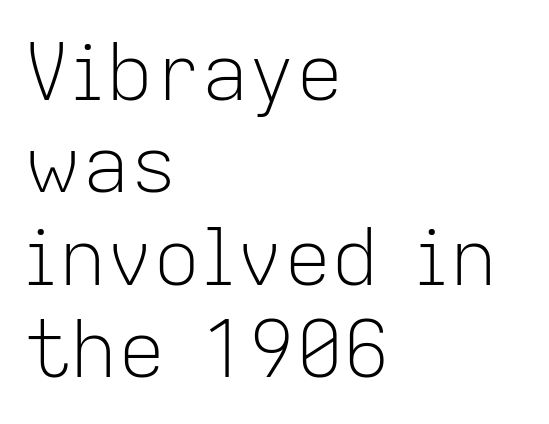
{"serif": "no", "italic": "no", "bold": "no", "weight": "light", "width": "normal", "stroke_contrast": "low", "x_height": "medium", "monospaced": "no", "underline": "no", "align": "left", "line_spacing_ratio": 1.17, "letter_spacing": "normal", "letter_spacing_em": 0.0, "glyph_px": 79}
